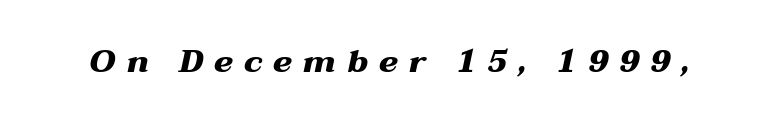
Q: Is the text bold? A: Yes.
Q: Is the text italic (slanted)? A: Yes, it leans right by about 12 degrees.
Q: Is the text underlined? A: No.
Q: Is the spacing between letters normal or unusually wide? A: Unusually wide.
Q: Width (condensed, normal, or wide)? A: Wide.
Q: Stroke contrast? A: Medium.
Q: x-height? A: Medium.
Q: Monospaced? A: No.
